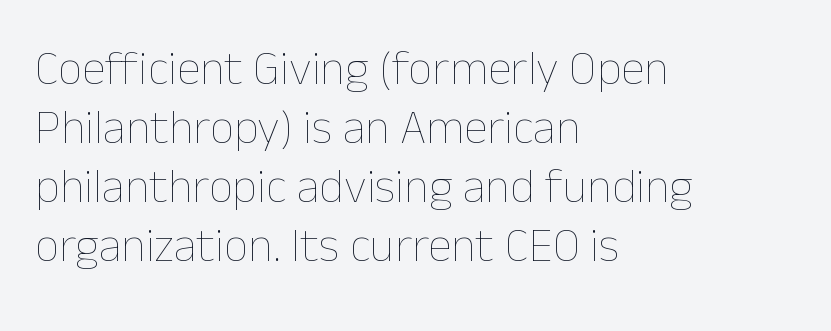
The image shows 48 px thin type, upright; set left-aligned, line spacing 1.23x, normal letter spacing, not underlined; low stroke contrast and a medium x-height.
